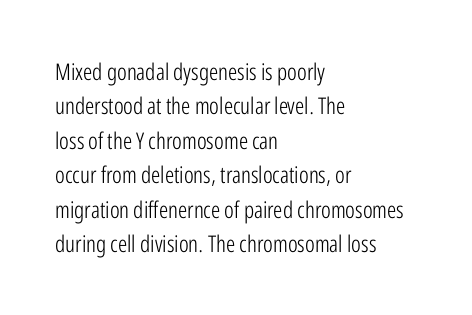
The image shows 23 px text type, upright; set left-aligned, normal line spacing (1.5x), normal letter spacing, not underlined.
